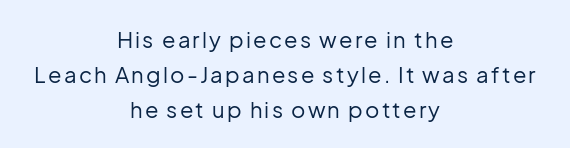
{"italic": "no", "bold": "no", "underline": "no", "align": "center", "line_spacing": "normal", "line_spacing_ratio": 1.58, "glyph_px": 22}
